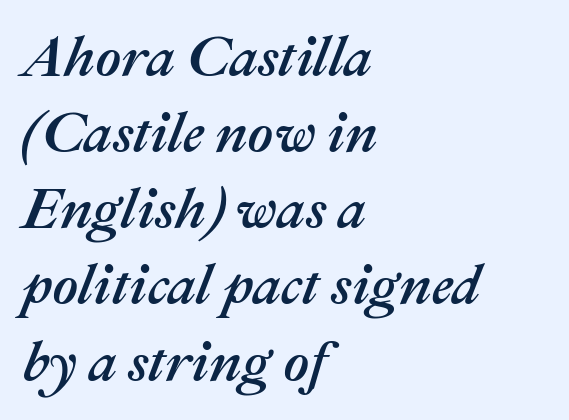
Q: Is the text italic (slanted)? A: Yes, it leans right by about 22 degrees.
Q: Is the text underlined? A: No.
Q: How is the paragraph aligned? A: Left-aligned.
Q: Is the spacing between letters normal or unusually wide? A: Normal.
Q: Is the spacing between lines tight, normal or loose? A: Normal.
Q: Width (condensed, normal, or wide)? A: Normal.
Q: Stroke contrast? A: Medium.
Q: x-height? A: Medium.
Q: Monospaced? A: No.
